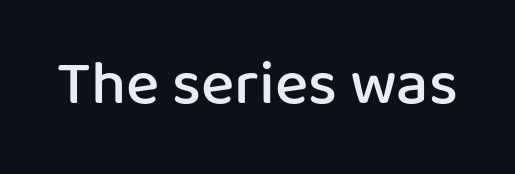
Notice how the stems are strictly vertical — no italics here. Check where the strokes stop: nothing finishes them off — pure sans. Stems and bowls a touch heavier than normal — semibold. The face used here is proportionally spaced, like ordinary book or web type.
